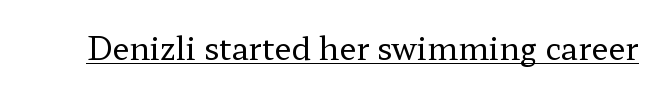
The image shows 31 px regular-weight, wide serif type, upright; set normal letter spacing, underlined; low stroke contrast and a medium x-height.
